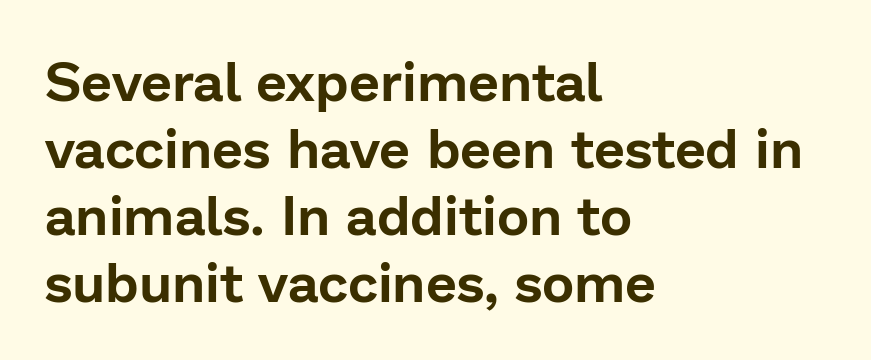
Notice how the stems are strictly vertical — no italics here. Only glyphs here, with clear space below each row. Look at the tracking — it's just the regular setting, nothing added. Spacing verdict: proportional, widths tailored to each character. The letters carry no serifs — their stems end cleanly without finishing strokes. The typesetter chose a ragged-right arrangement here.
